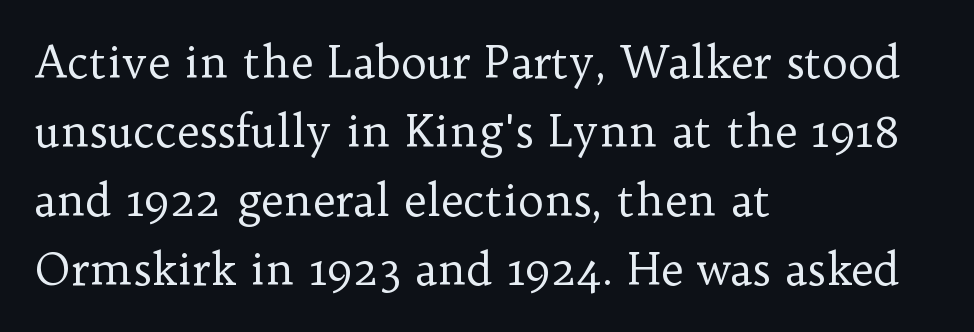
These lines sit exactly where default settings would place them. Weight: not bold — regular or lighter. Visually the block forms a straight wall on the left and a jagged coastline on the right. The font family rendered here belongs to the serif group. Spacing verdict: proportional, widths tailored to each character.
